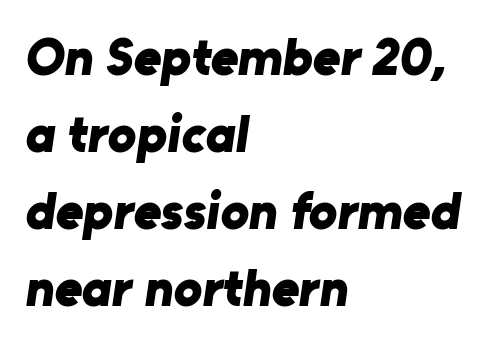
Q: Is the text bold? A: Yes.
Q: Is the typeface a serif or a sans-serif typeface? A: Sans-serif.
Q: Is the text underlined? A: No.
Q: How is the paragraph aligned? A: Left-aligned.
Q: Is the spacing between letters normal or unusually wide? A: Normal.
Q: Is the spacing between lines tight, normal or loose? A: Normal.
Q: Width (condensed, normal, or wide)? A: Normal.
Q: Stroke contrast? A: Low.
Q: x-height? A: Medium.
Q: Monospaced? A: No.
